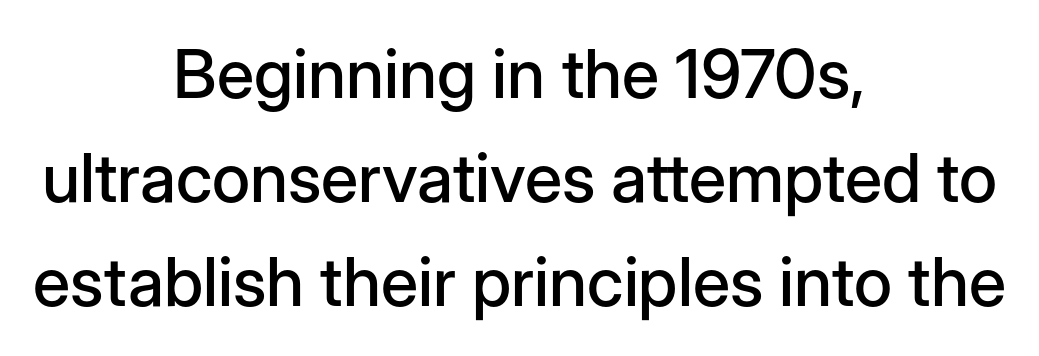
The image shows 68 px sans-serif type, upright; set centered, normal line spacing (1.53x), normal letter spacing, not underlined; low stroke contrast and a medium x-height.
